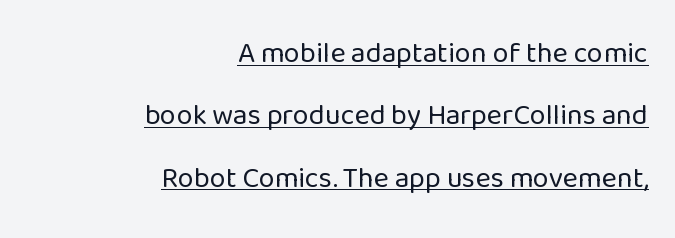
Q: Is the text bold? A: No.
Q: Is the text italic (slanted)? A: No, it is upright.
Q: Is the typeface a serif or a sans-serif typeface? A: Sans-serif.
Q: Is the text underlined? A: Yes.
Q: How is the paragraph aligned? A: Right-aligned.
Q: Is the spacing between letters normal or unusually wide? A: Normal.
Q: Is the spacing between lines tight, normal or loose? A: Loose.
Q: Width (condensed, normal, or wide)? A: Normal.
Q: Stroke contrast? A: Low.
Q: x-height? A: Medium.
Q: Monospaced? A: No.
